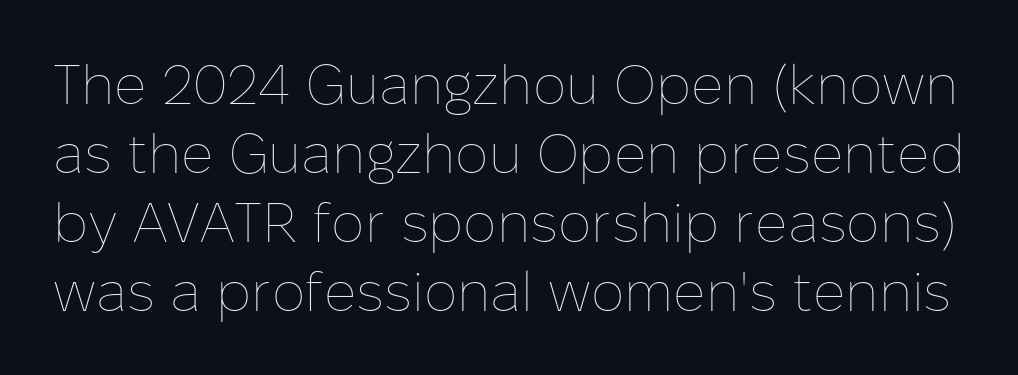
{"italic": "no", "bold": "no", "weight": "thin", "width": "normal", "stroke_contrast": "low", "x_height": "medium", "monospaced": "no", "underline": "no", "line_spacing_ratio": 1.23, "letter_spacing": "normal", "letter_spacing_em": 0.0, "glyph_px": 56}
